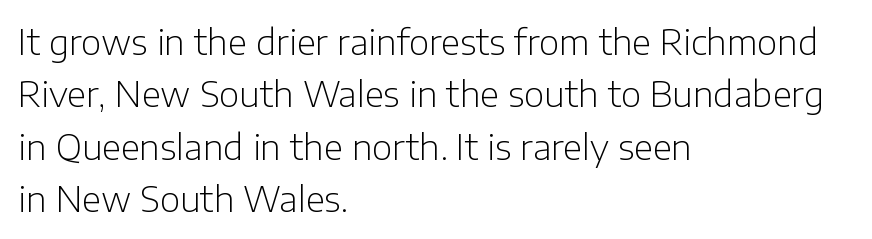
{"serif": "no", "italic": "no", "bold": "no", "weight": "light", "width": "normal", "stroke_contrast": "low", "x_height": "medium", "monospaced": "no", "underline": "no", "align": "left", "line_spacing": "normal", "line_spacing_ratio": 1.5, "letter_spacing": "normal", "letter_spacing_em": 0.0, "glyph_px": 35}
